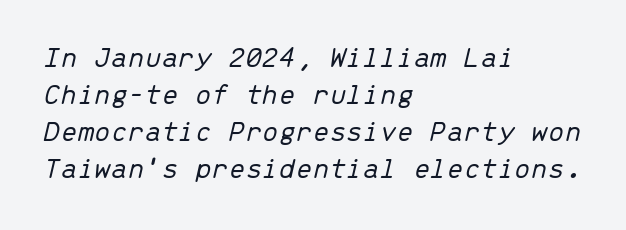
Q: Is the text bold? A: No.
Q: Is the text italic (slanted)? A: Yes, it leans right by about 13 degrees.
Q: Is the text underlined? A: No.
Q: How is the paragraph aligned? A: Left-aligned.
Q: Is the spacing between letters normal or unusually wide? A: Normal.
Q: Width (condensed, normal, or wide)? A: Normal.
Q: Stroke contrast? A: Low.
Q: x-height? A: Medium.
Q: Monospaced? A: Yes.
